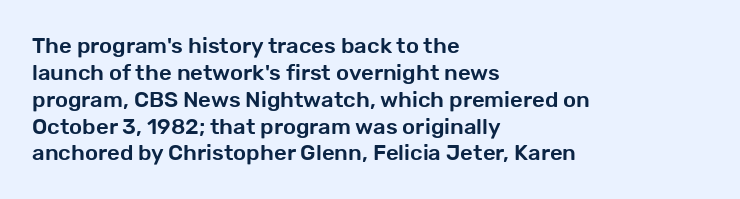
The image shows 22 px text type, upright; set left-aligned, line spacing 1.22x, normal letter spacing, not underlined.
